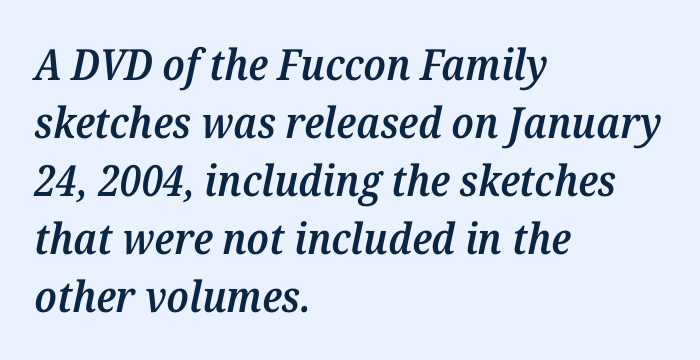
The image shows 43 px semibold serif type, italic (leaning right); set left-aligned, normal line spacing (1.35x), normal letter spacing, not underlined; medium stroke contrast and a medium x-height.
